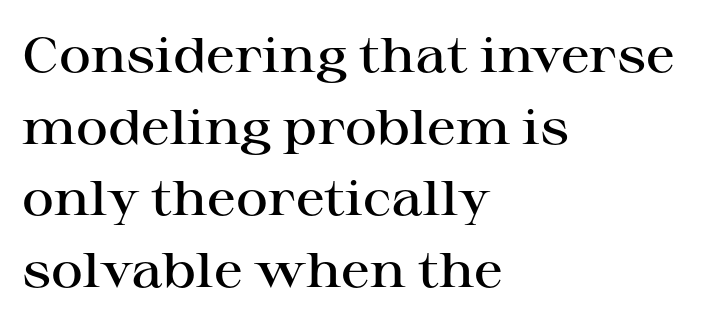
Caption: semibold face, moderately heavy strokes. This sample has the flowing, uneven cadence of proportional lettering. Alignment: flush left. A normal amount of white space separates one row of letters from the next. Every character sits straight up, as roman type does.
